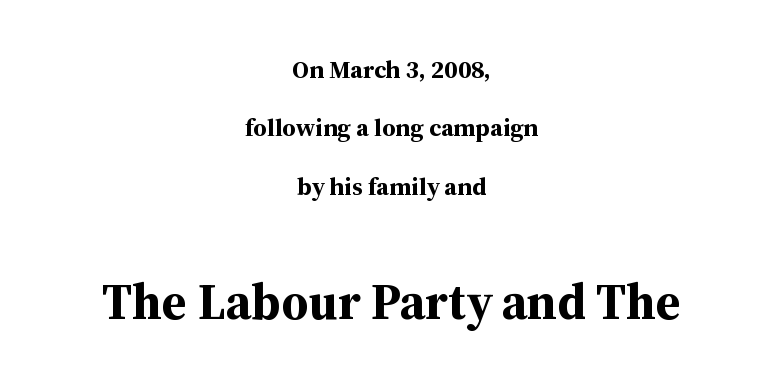
Descender tails drop into unmarked territory. Leading: increased. Is the type bold? Yes — the strokes are clearly thick and heavy. This sample has the flowing, uneven cadence of proportional lettering. When letters stand straight like this, we call the style roman or upright.
